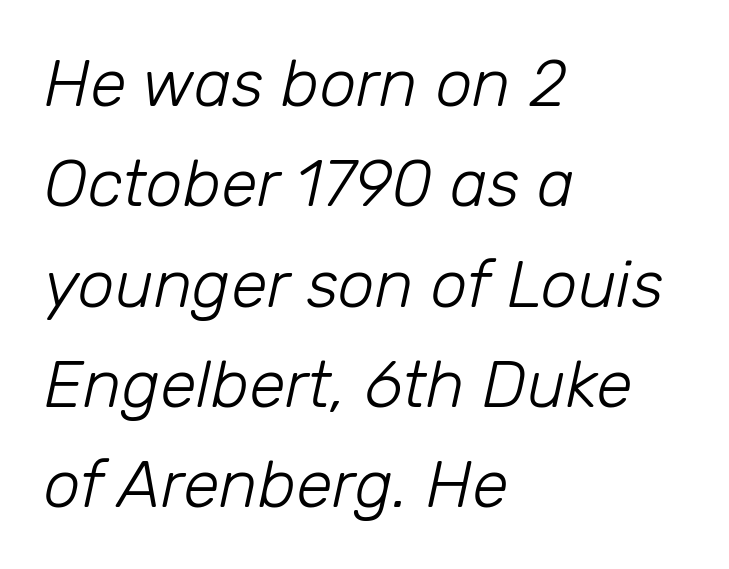
Q: Is the text bold? A: No.
Q: Is the text italic (slanted)? A: Yes, it leans right by about 12 degrees.
Q: Is the text underlined? A: No.
Q: How is the paragraph aligned? A: Left-aligned.
Q: Is the spacing between letters normal or unusually wide? A: Normal.
Q: Is the spacing between lines tight, normal or loose? A: Normal.
Q: Width (condensed, normal, or wide)? A: Normal.
Q: Stroke contrast? A: Low.
Q: x-height? A: Medium.
Q: Monospaced? A: No.
